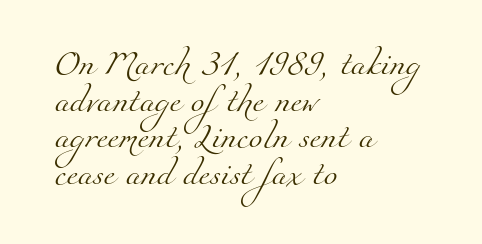
Honestly, the letter spacing is just normal — you wouldn't notice it. Ink coverage per letter is moderate at most. The lines in this sample share a left origin and differ only in where they stop. Is there much room between lines? A standard amount, neither cramped nor airy.
